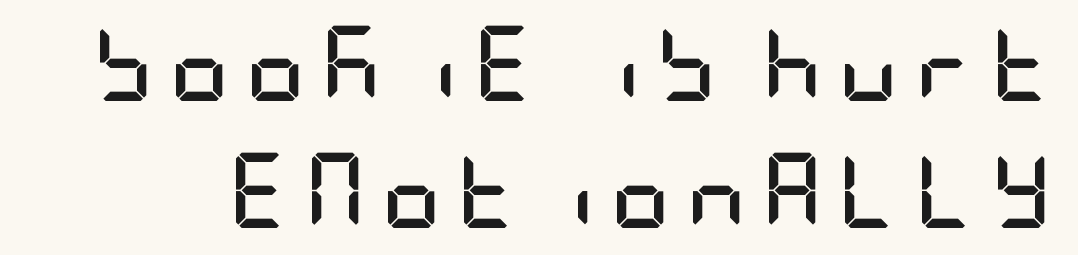
Letters rest on an invisible, unmarked baseline. Compared with typical paragraphs, the rows here are spaced about the same. Posture: vertical. Substantial extra tracking has been applied to these lines. The glyphs have the mass of a bold cut. The typeface chosen for these lines omits serifs.
